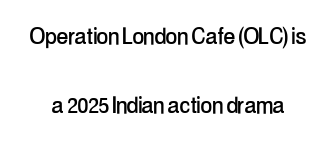
Q: Is the text italic (slanted)? A: No, it is upright.
Q: Is the typeface a serif or a sans-serif typeface? A: Sans-serif.
Q: Is the text underlined? A: No.
Q: Is the spacing between letters normal or unusually wide? A: Normal.
Q: Is the spacing between lines tight, normal or loose? A: Loose.
Q: Width (condensed, normal, or wide)? A: Condensed.
Q: Stroke contrast? A: Low.
Q: x-height? A: Medium.
Q: Monospaced? A: No.
